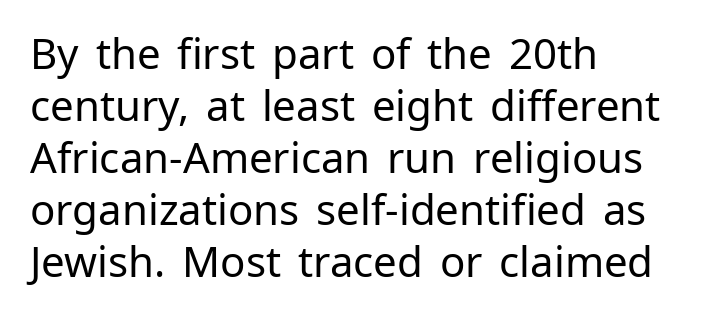
A bare baseline throughout the passage. Standard letterfit; no display-style spreading of the glyphs. Line starts are locked; line ends wander. Is this a fixed-width face? No — the glyphs have proportional, varying widths. Notice how the stems are strictly vertical — no italics here. Caption: face not bold, strokes unweighted.
